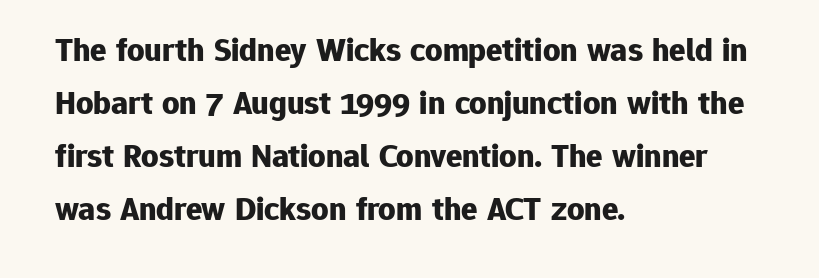
{"serif": "no", "italic": "no", "bold": "yes", "weight": "bold", "width": "normal", "stroke_contrast": "low", "x_height": "medium", "monospaced": "no", "underline": "no", "align": "left", "line_spacing": "normal", "line_spacing_ratio": 1.56, "letter_spacing": "normal", "letter_spacing_em": 0.0, "glyph_px": 34}
